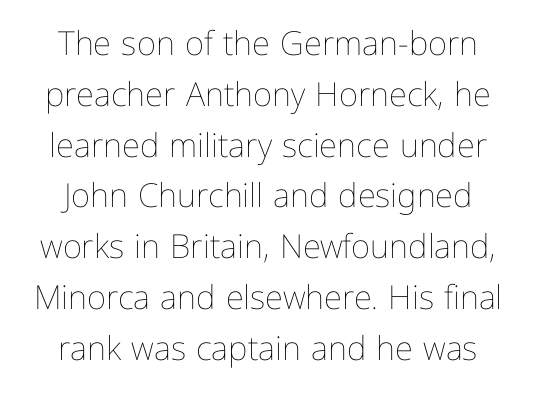
Q: Is the text bold? A: No.
Q: Is the text italic (slanted)? A: No, it is upright.
Q: Is the text underlined? A: No.
Q: Is the spacing between letters normal or unusually wide? A: Normal.
Q: Is the spacing between lines tight, normal or loose? A: Normal.
Q: Width (condensed, normal, or wide)? A: Normal.
Q: Stroke contrast? A: Low.
Q: x-height? A: Medium.
Q: Monospaced? A: No.
